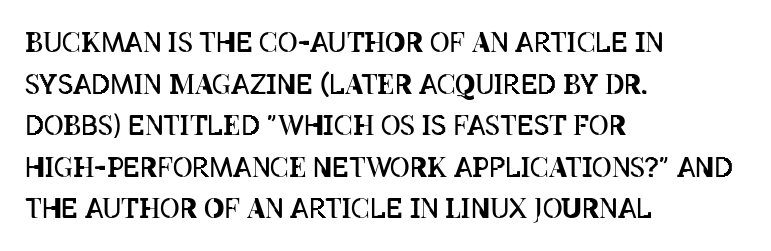
The image shows 27 px text type, upright; set left-aligned, normal line spacing (1.54x), normal letter spacing, not underlined.
